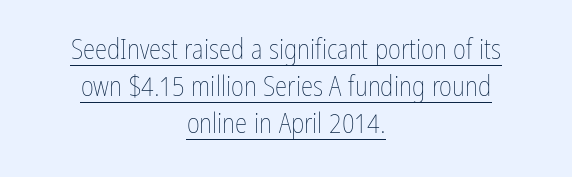
{"italic": "no", "bold": "no", "weight": "thin", "width": "condensed", "stroke_contrast": "low", "x_height": "medium", "monospaced": "no", "underline": "yes", "align": "center", "line_spacing": "normal", "line_spacing_ratio": 1.32, "letter_spacing": "normal", "letter_spacing_em": 0.0, "glyph_px": 28}
